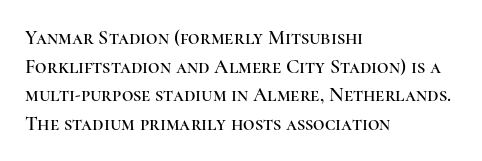
Q: Is the text italic (slanted)? A: No, it is upright.
Q: Is the text underlined? A: No.
Q: How is the paragraph aligned? A: Left-aligned.
Q: Is the spacing between letters normal or unusually wide? A: Normal.
Q: Is the spacing between lines tight, normal or loose? A: Normal.
